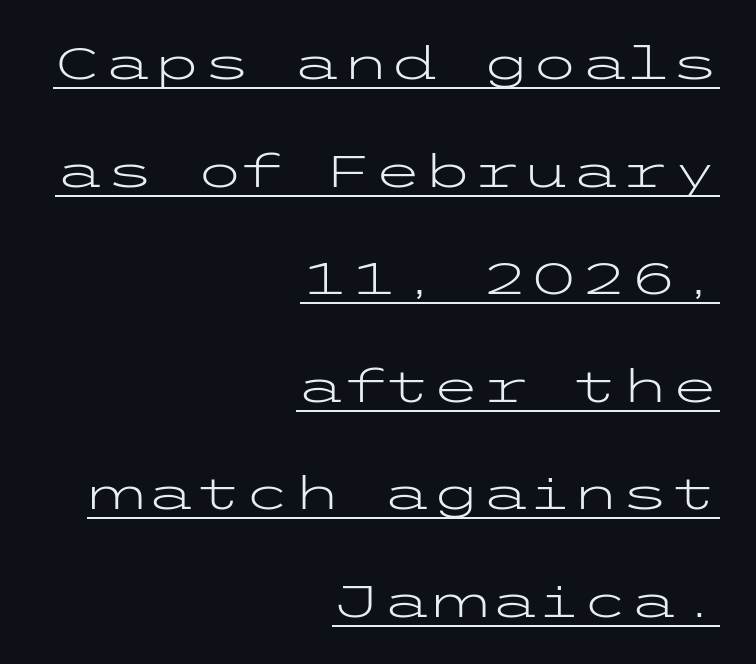
{"serif": "no", "italic": "no", "bold": "no", "weight": "light", "width": "wide", "stroke_contrast": "low", "x_height": "medium", "underline": "yes", "align": "right", "line_spacing": "loose", "line_spacing_ratio": 2.39, "letter_spacing": "normal", "letter_spacing_em": 0.0, "glyph_px": 45}
